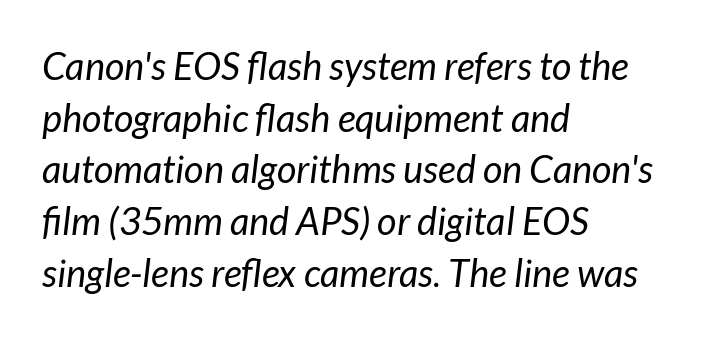
{"italic": "yes", "lean": "right", "slant_degrees": 7, "bold": "no", "weight": "regular", "width": "normal", "stroke_contrast": "low", "x_height": "medium", "monospaced": "no", "underline": "no", "align": "left", "line_spacing": "normal", "line_spacing_ratio": 1.36, "letter_spacing": "normal", "letter_spacing_em": 0.0, "glyph_px": 38}
